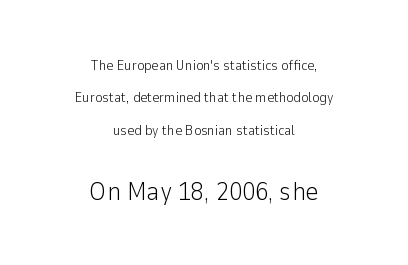
The image shows 26 px text type, upright; set centered, loose line spacing (2.31x), normal letter spacing, not underlined; the second (bottom) block is 1.86x larger.
